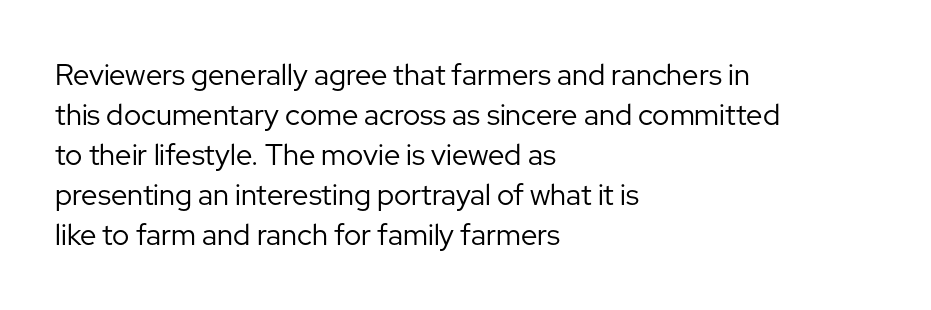
{"serif": "no", "italic": "no", "bold": "no", "weight": "regular", "width": "normal", "stroke_contrast": "low", "x_height": "medium", "monospaced": "no", "underline": "no", "align": "left", "line_spacing": "normal", "line_spacing_ratio": 1.38, "letter_spacing": "normal", "letter_spacing_em": 0.0, "glyph_px": 29}
